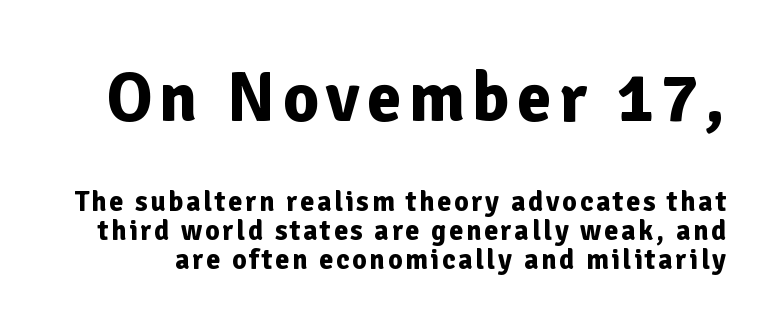
This sample has the flowing, uneven cadence of proportional lettering. The line-height multiplier appears low, near solid setting. I'd call this a sans setting — the letters go barefoot. The more generous point size was reserved for the upper chunk. No italicization has been applied; the sample stays upright. Students, this is bold: see how much ink each stroke carries.
